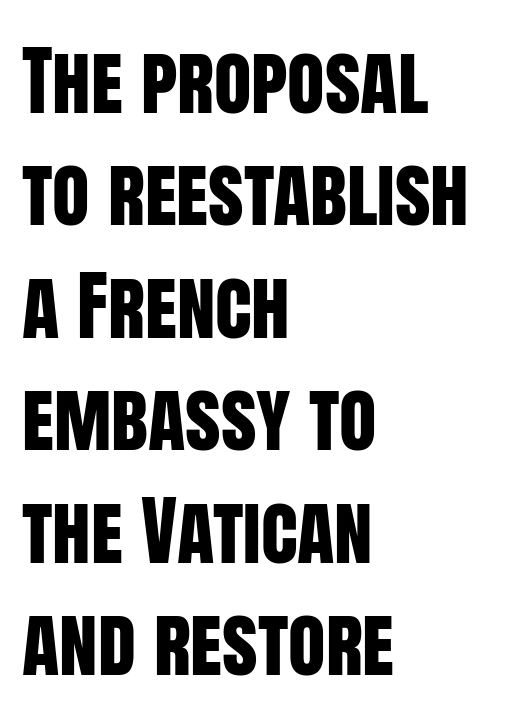
Q: Is the text italic (slanted)? A: No, it is upright.
Q: Is the typeface a serif or a sans-serif typeface? A: Sans-serif.
Q: Is the text underlined? A: No.
Q: How is the paragraph aligned? A: Left-aligned.
Q: Is the spacing between letters normal or unusually wide? A: Normal.
Q: Is the spacing between lines tight, normal or loose? A: Normal.
Q: Width (condensed, normal, or wide)? A: Condensed.
Q: Stroke contrast? A: Low.
Q: x-height? A: Large.
Q: Monospaced? A: No.
